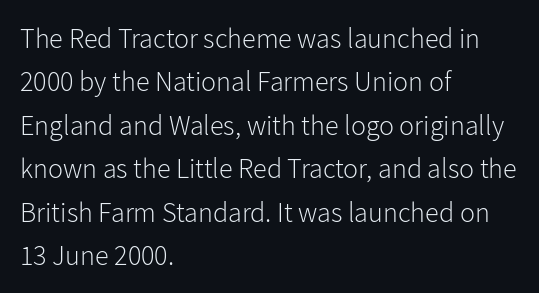
The image shows 28 px light sans-serif type, upright; set left-aligned, normal line spacing (1.55x), normal letter spacing, not underlined; low stroke contrast and a medium x-height.
